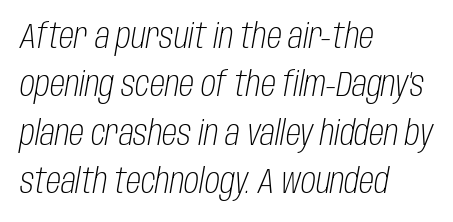
{"italic": "yes", "lean": "right", "slant_degrees": 10, "bold": "no", "weight": "light", "width": "condensed", "stroke_contrast": "low", "x_height": "large", "monospaced": "no", "underline": "no", "align": "left", "line_spacing": "normal", "line_spacing_ratio": 1.42, "letter_spacing": "normal", "letter_spacing_em": 0.0, "glyph_px": 34}
